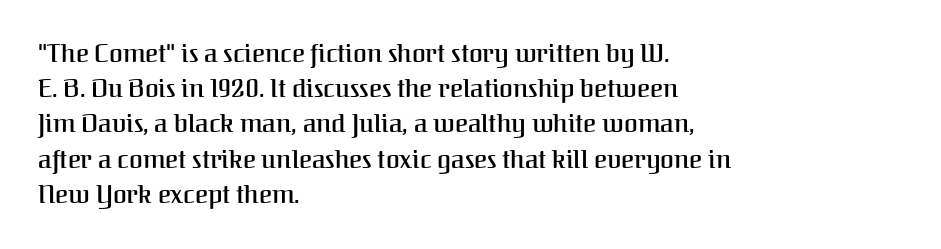
The image shows 25 px text type, upright; set left-aligned, normal line spacing (1.41x), normal letter spacing, not underlined.
